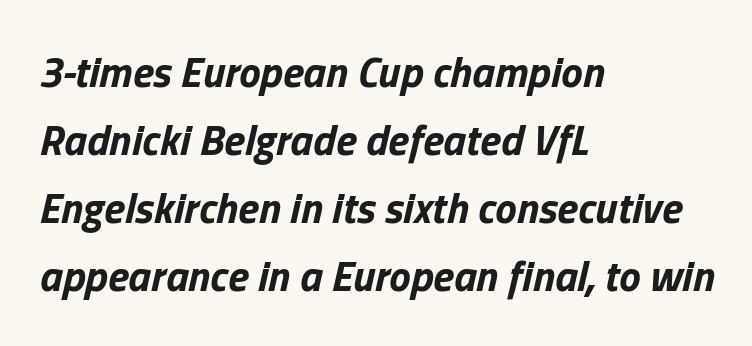
The image shows 43 px bold type, italic (leaning right); set left-aligned, normal line spacing (1.58x), normal letter spacing, not underlined; low stroke contrast and a medium x-height.
